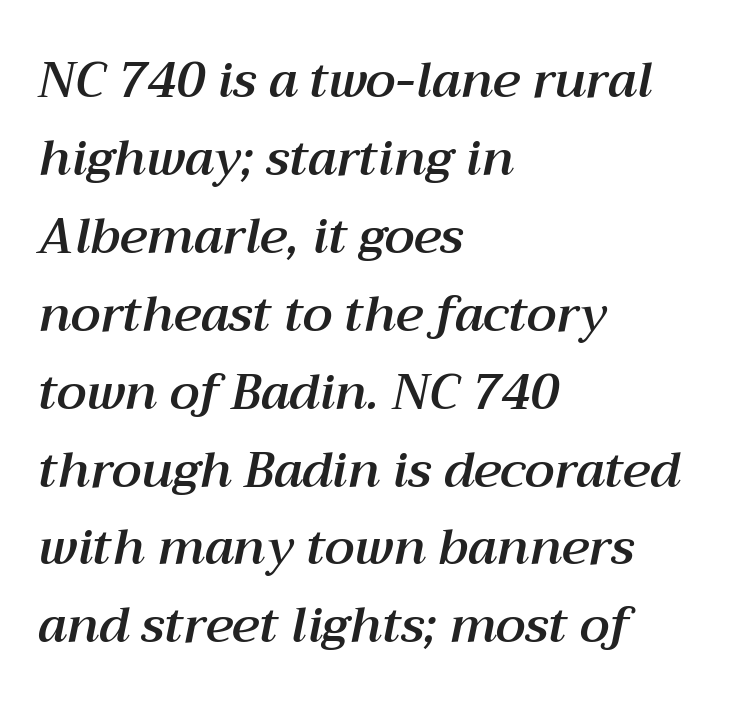
{"italic": "yes", "lean": "right", "slant_degrees": 12, "width": "normal", "stroke_contrast": "medium", "x_height": "medium", "monospaced": "no", "underline": "no", "align": "left", "line_spacing": "normal", "line_spacing_ratio": 1.59, "letter_spacing": "normal", "letter_spacing_em": 0.0, "glyph_px": 49}
